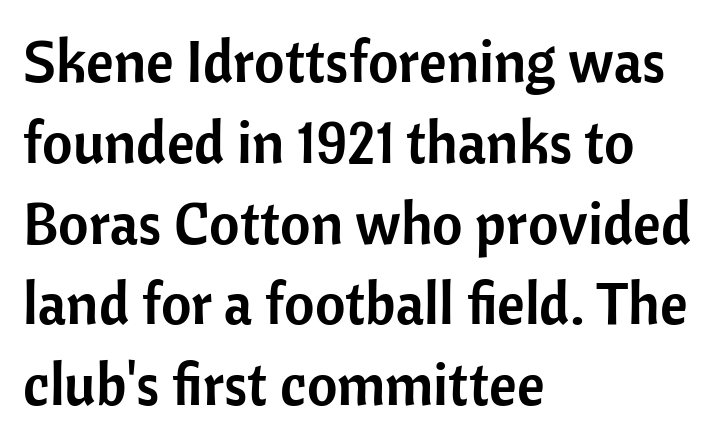
{"serif": "no", "italic": "no", "width": "normal", "stroke_contrast": "low", "x_height": "medium", "monospaced": "no", "underline": "no", "align": "left", "line_spacing": "normal", "line_spacing_ratio": 1.37, "letter_spacing": "normal", "letter_spacing_em": 0.0, "glyph_px": 59}
